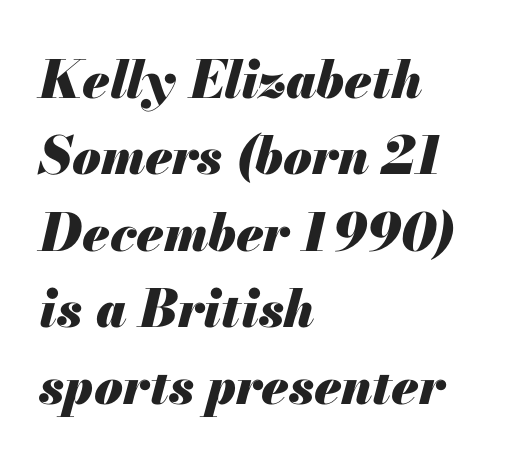
{"italic": "yes", "lean": "right", "slant_degrees": 13, "bold": "yes", "weight": "heavy", "width": "normal", "stroke_contrast": "medium", "x_height": "small", "monospaced": "no", "underline": "no", "align": "left", "line_spacing": "normal", "line_spacing_ratio": 1.47, "letter_spacing": "normal", "letter_spacing_em": 0.0, "glyph_px": 52}
